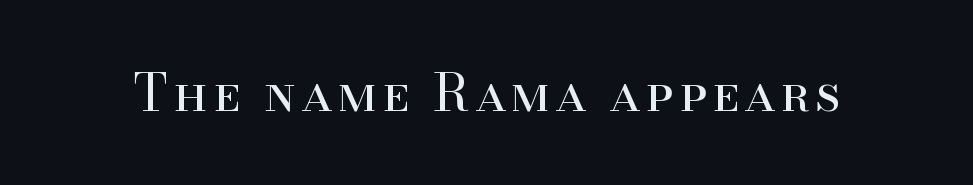
Q: Is the text bold? A: No.
Q: Is the text italic (slanted)? A: No, it is upright.
Q: Is the typeface a serif or a sans-serif typeface? A: Serif.
Q: Is the text underlined? A: No.
Q: Width (condensed, normal, or wide)? A: Normal.
Q: Stroke contrast? A: High.
Q: x-height? A: Small.
Q: Monospaced? A: No.
